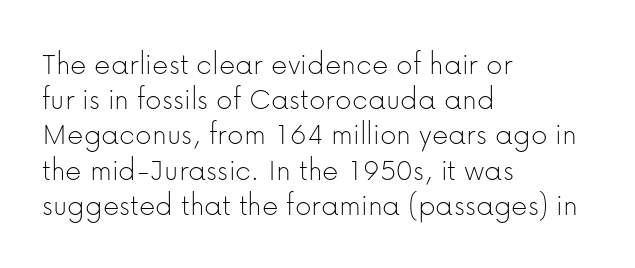
Type style note: lacks serifs. Compared with typical body copy, the letter spacing here is the same. Cramped leading. A typesetter would call this proportional, since set widths differ per character. Line starts are locked; line ends wander. This reads as an unemphasized weight, regular at the heaviest.
